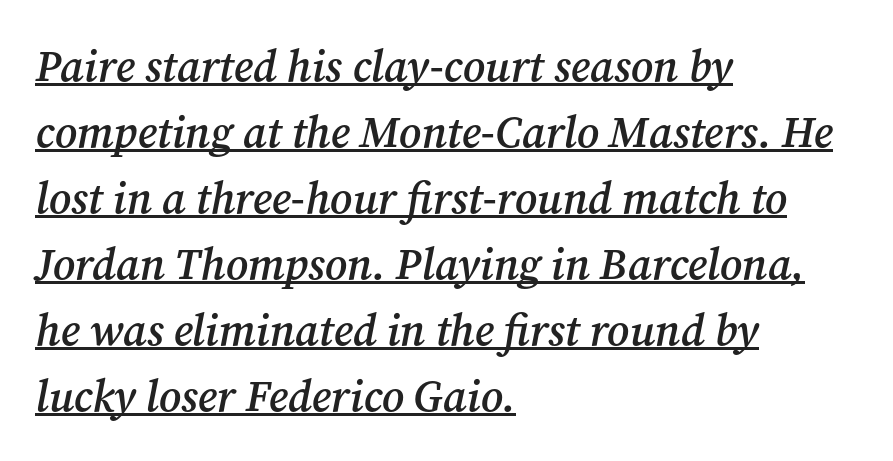
Note: serifs present on the glyphs. The paragraph has a hard left edge and a soft right edge. Is this a fixed-width face? No — the glyphs have proportional, varying widths. No extra tracking has been applied to these lines.
